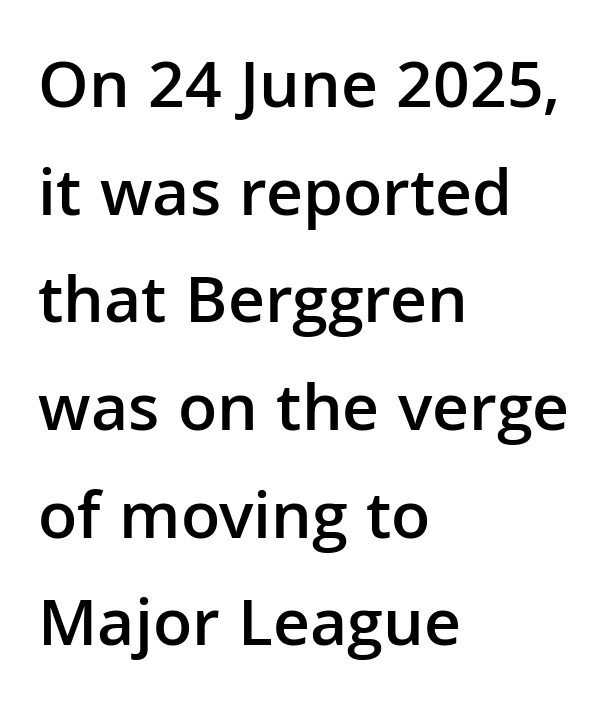
Here the designer chose a conventional face with non-uniform glyph widths. The designer went with a sans here, leaving each stem footless. The typesetting leans somewhat heavy: a semibold. The typesetter chose a ragged-right arrangement here.
